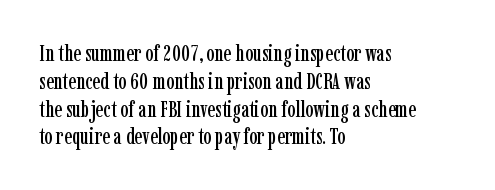
Q: Is the text italic (slanted)? A: No, it is upright.
Q: Is the text underlined? A: No.
Q: How is the paragraph aligned? A: Left-aligned.
Q: Is the spacing between letters normal or unusually wide? A: Normal.
